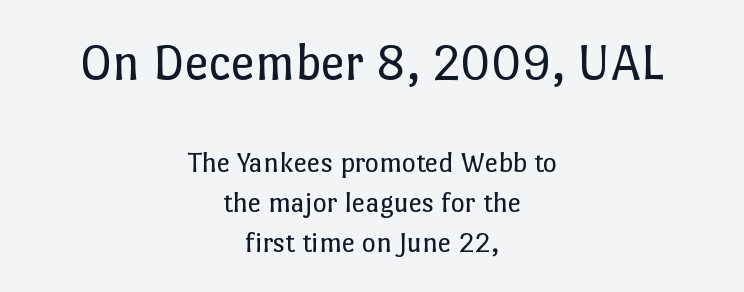
{"italic": "no", "bold": "no", "weight": "regular", "width": "normal", "stroke_contrast": "low", "x_height": "medium", "monospaced": "no", "underline": "no", "align": "center", "line_spacing": "normal", "line_spacing_ratio": 1.33, "letter_spacing": "normal", "letter_spacing_em": 0.0, "larger_block": "first", "size_ratio": 1.77, "glyph_px": 53}
